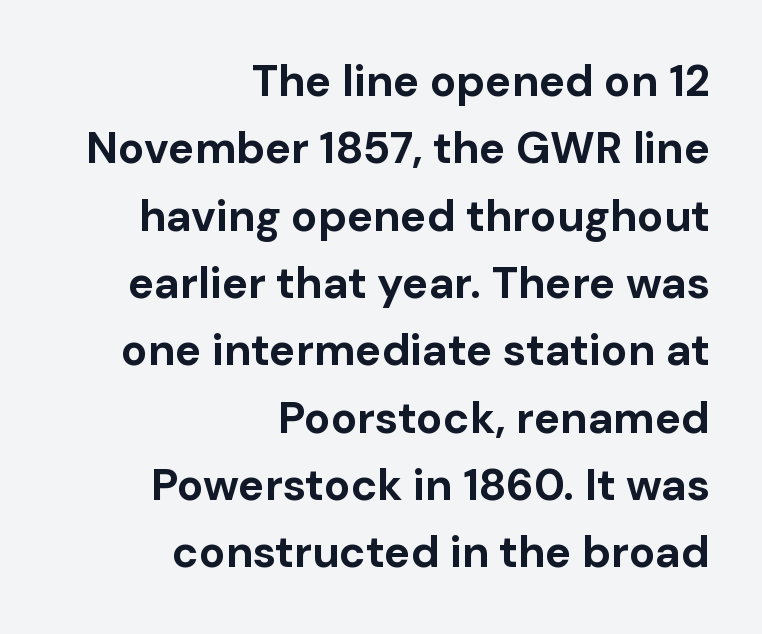
The image shows 44 px bold sans-serif type, upright; set right-aligned, normal line spacing (1.53x), normal letter spacing, not underlined; low stroke contrast and a medium x-height.
